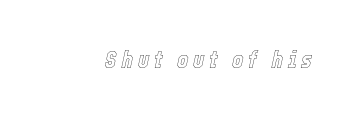
Q: Is the text italic (slanted)? A: Yes, it leans right by about 12 degrees.
Q: Is the text underlined? A: No.
Q: Is the spacing between letters normal or unusually wide? A: Unusually wide.
